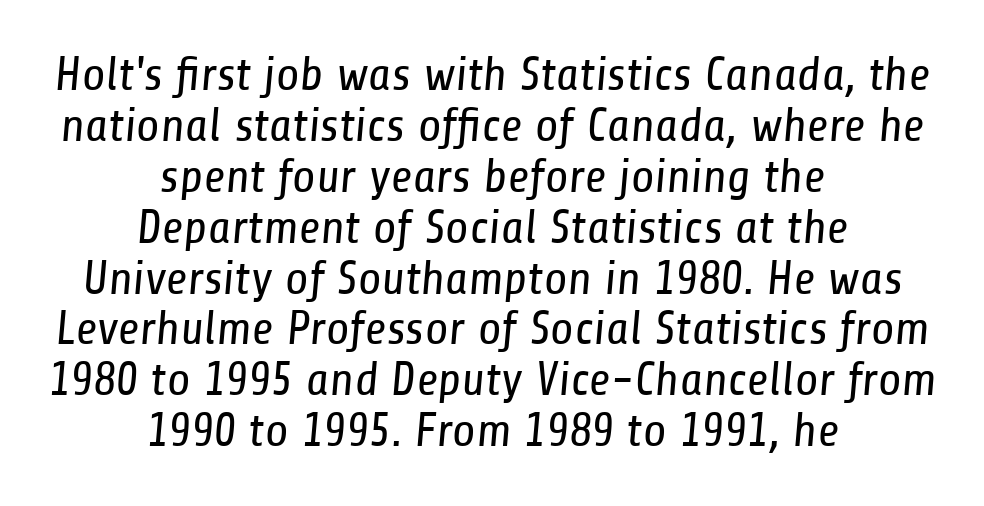
Q: Is the text bold? A: No.
Q: Is the typeface a serif or a sans-serif typeface? A: Sans-serif.
Q: Is the text underlined? A: No.
Q: How is the paragraph aligned? A: Centered.
Q: Is the spacing between letters normal or unusually wide? A: Normal.
Q: Is the spacing between lines tight, normal or loose? A: Tight.
Q: Width (condensed, normal, or wide)? A: Condensed.
Q: Stroke contrast? A: Low.
Q: x-height? A: Medium.
Q: Monospaced? A: No.
